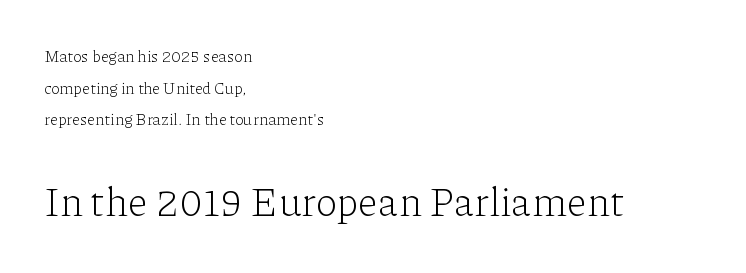
{"serif": "yes", "italic": "no", "bold": "no", "weight": "light", "width": "normal", "stroke_contrast": "low", "x_height": "medium", "monospaced": "no", "underline": "no", "align": "left", "line_spacing": "loose", "line_spacing_ratio": 1.97, "letter_spacing": "normal", "letter_spacing_em": 0.0, "larger_block": "second", "size_ratio": 2.5, "glyph_px": 40}
